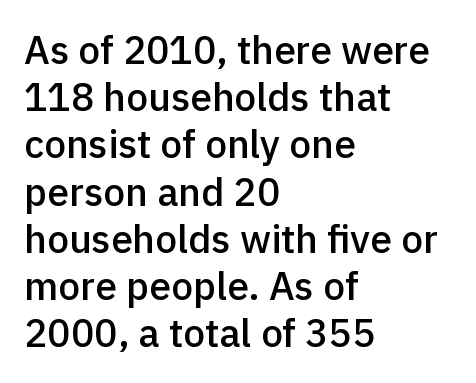
If you drew a line through each stem, it would be perfectly vertical. The glyphs in this specimen are sans serif. The baseline area is clear. Typographic density is moderately raised because the face is semibold. The compositor pushed each line to the left boundary. Looks like regular typesetting: each glyph gets only the width it needs.
